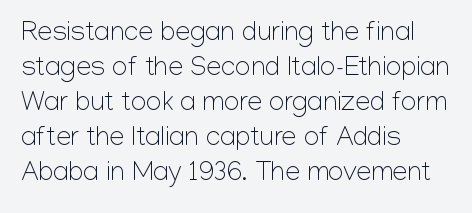
Style check: upright. Plain, unruled lines of type. The paragraph has a hard left edge and a soft right edge. This rendering leaves character spacing at its baseline value. A typesetter would call this leading conventional body-copy spacing. These glyphs show unthickened strokes, regular width or finer.
